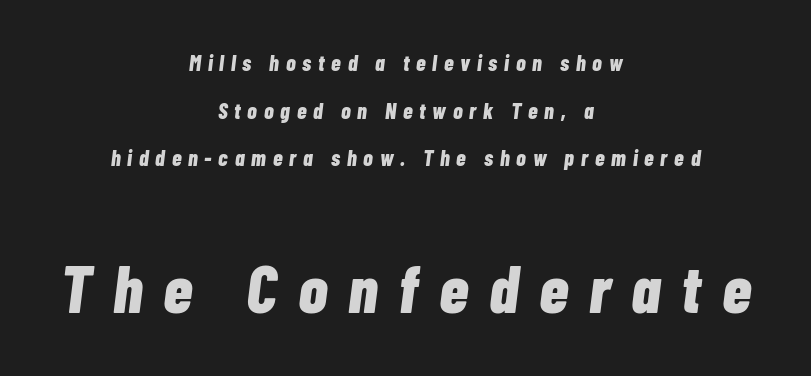
The image shows 67 px bold, condensed type, italic (leaning right); set centered, loose line spacing (2.17x), unusually wide letter spacing (+0.31 em), not underlined; the second (bottom) block is 3.05x larger; low stroke contrast and a medium x-height.
